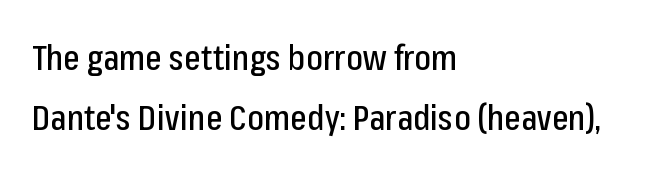
The image shows 35 px condensed sans-serif type, upright; set left-aligned, line spacing 1.72x, normal letter spacing, not underlined; low stroke contrast and a medium x-height.
